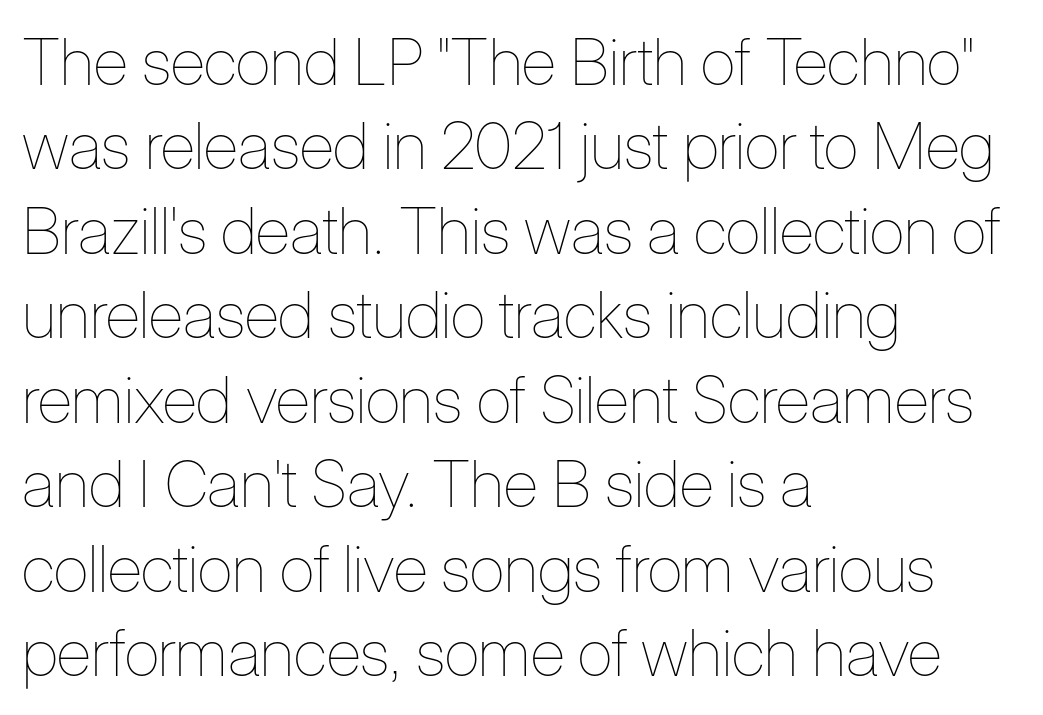
The image shows 65 px thin, condensed type, upright; set left-aligned, normal line spacing (1.3x), normal letter spacing, not underlined; low stroke contrast and a medium x-height.
